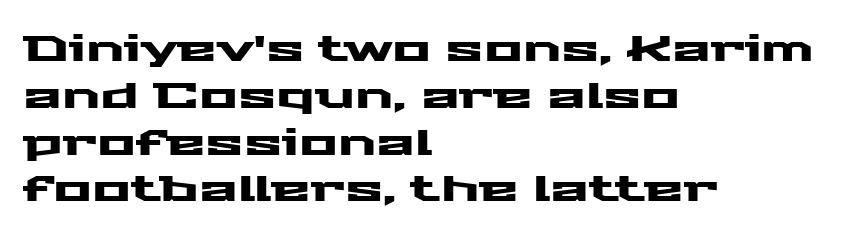
The image shows 36 px wide sans-serif type, upright; set left-aligned, normal line spacing (1.3x), normal letter spacing, not underlined; medium stroke contrast and a medium x-height.
